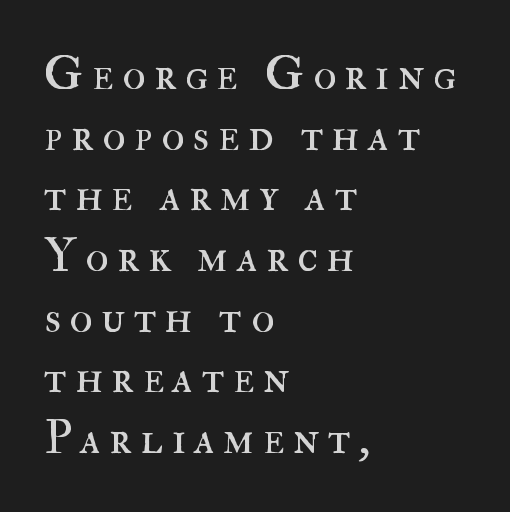
Heaviness? Minimal to ordinary, like unemphasized prose. Just letters on the line, the space beneath them empty. Characters remain perfectly vertical along every line. The rendering uses natural spacing where letterforms have individual widths. Typeset ragged right — the left edge is the straight one. This block has exactly the height ordinary leading produces.
